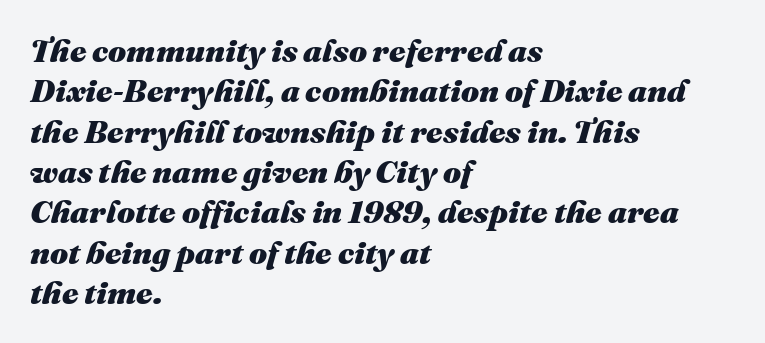
The image shows 32 px heavy type, italic (leaning right); set left-aligned, normal line spacing (1.26x), normal letter spacing, not underlined; medium stroke contrast and a medium x-height.
